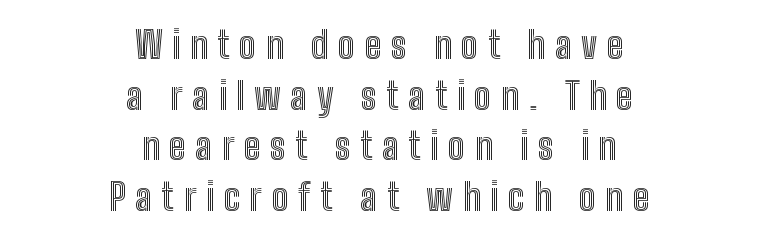
Style check: upright. Leftover space on each line is divided equally before and after the words. The space beneath each line is pristine and unruled. Note the varied advance widths — an 'i' is clearly narrower than an 'm'. The letters are spread apart with noticeably loose tracking.
